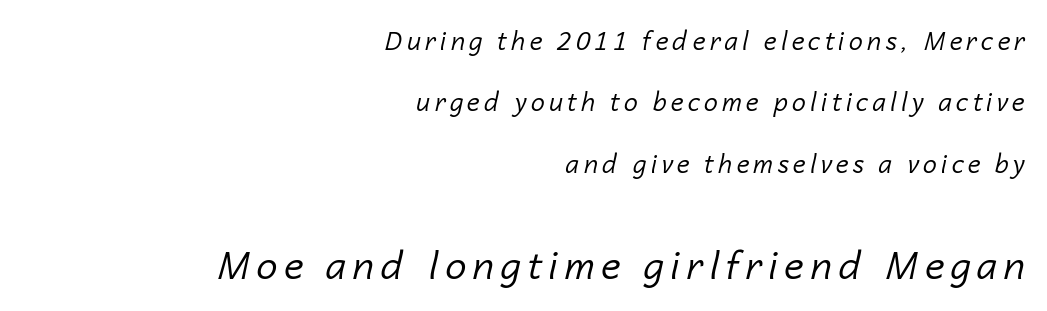
The image shows 38 px regular-weight type, italic (leaning right); set right-aligned, loose line spacing (2.46x), not underlined; the second (bottom) block is 1.52x larger; low stroke contrast and a medium x-height.
